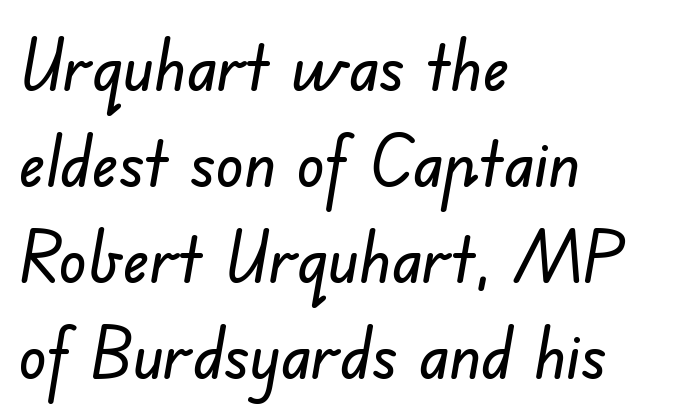
The ragged edge is on the right, which tells us the setting is flush left. Is there much room between lines? A standard amount, neither cramped nor airy. The passage shown is typed in a proportional face where columns would drift. Compared with typical body copy, the letter spacing here is the same.
